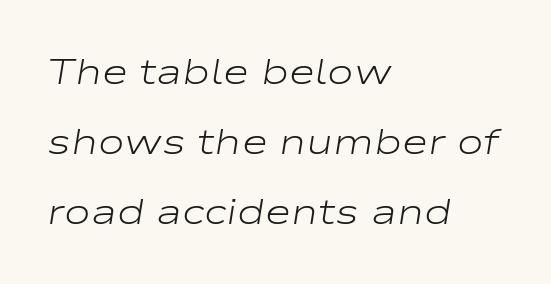
The image shows 36 px light, wide type, italic (leaning right); set left-aligned, loose line spacing (1.94x), normal letter spacing, not underlined; low stroke contrast and a medium x-height.
